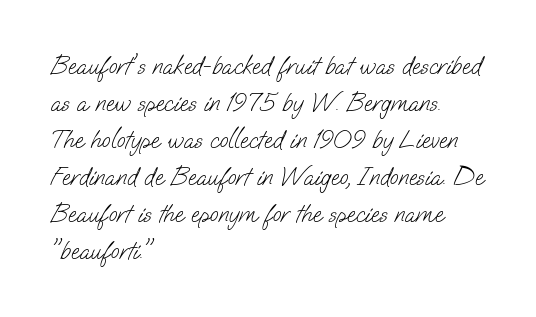
{"bold": "no", "underline": "no", "align": "left", "line_spacing": "normal", "line_spacing_ratio": 1.48, "letter_spacing": "normal", "letter_spacing_em": 0.0, "glyph_px": 25}
